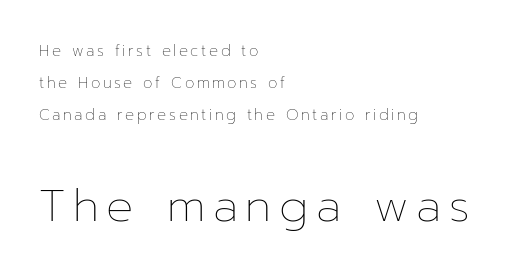
The passage shown begins with its smaller block and ends with its larger one. The zone under the glyphs is completely vacant. Notice how the stems are strictly vertical — no italics here. Varying glyph widths throughout — classic text-font behaviour. Stroke thickness stays within the range of a standard reading face or lighter. Reading down the block, your eye returns to a fixed left position each line.
